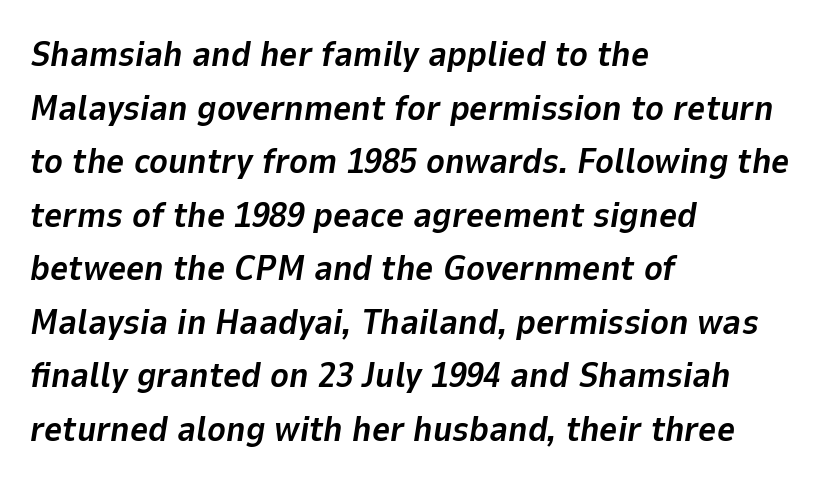
Students, observe: this is what conventionally led text looks like. Any mark beneath the type? The region is blank. Strokes here are thick enough to call this a true bold. Proportional: the letters do not fall into vertical columns. Horizontal alignment here is leftward, the default for most running prose. How are the letters spaced? Ordinarily, with no added tracking.
